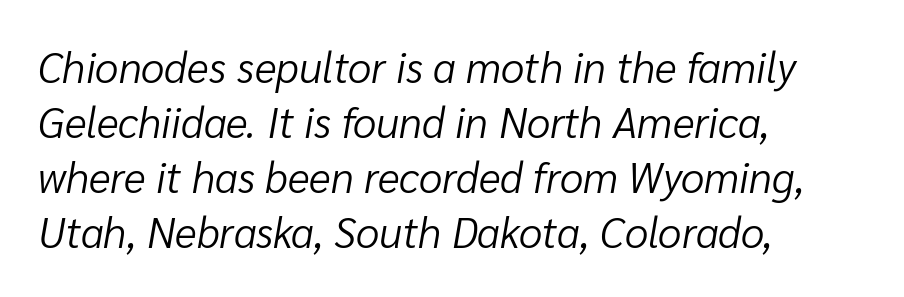
In terms of letterspacing, this is plain default setting. Caption: face not bold, strokes unweighted. Reading down the column, the eye jumps a familiar distance to each next line. Type without underlining. These lines were composed using italics. The rag falls on the right side of this text block.
